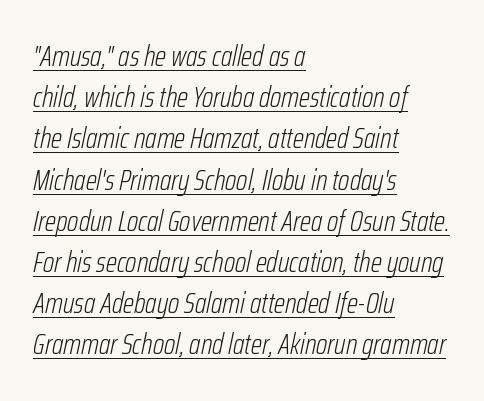
The image shows 29 px light, condensed type, italic (leaning right); set left-aligned, normal line spacing (1.42x), normal letter spacing, underlined; low stroke contrast and a medium x-height.
